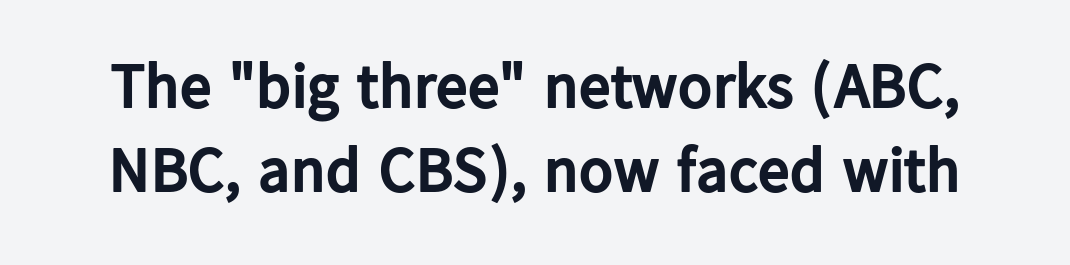
Q: Is the text bold? A: Yes.
Q: Is the text italic (slanted)? A: No, it is upright.
Q: Is the typeface a serif or a sans-serif typeface? A: Sans-serif.
Q: Is the text underlined? A: No.
Q: Is the spacing between letters normal or unusually wide? A: Normal.
Q: Is the spacing between lines tight, normal or loose? A: Normal.
Q: Width (condensed, normal, or wide)? A: Normal.
Q: Stroke contrast? A: Low.
Q: x-height? A: Medium.
Q: Monospaced? A: No.
